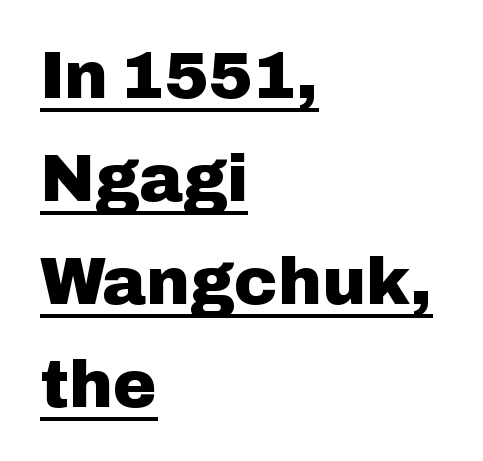
The image shows 66 px heavy sans-serif type, upright; set left-aligned, normal line spacing (1.56x), normal letter spacing, underlined; low stroke contrast and a medium x-height.
